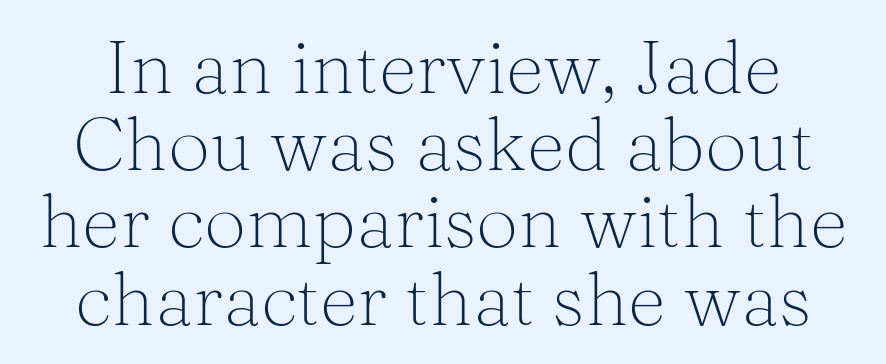
Q: Is the text bold? A: No.
Q: Is the text italic (slanted)? A: No, it is upright.
Q: Is the typeface a serif or a sans-serif typeface? A: Serif.
Q: Is the text underlined? A: No.
Q: Is the spacing between letters normal or unusually wide? A: Normal.
Q: Is the spacing between lines tight, normal or loose? A: Tight.
Q: Width (condensed, normal, or wide)? A: Normal.
Q: Stroke contrast? A: Medium.
Q: x-height? A: Medium.
Q: Monospaced? A: No.
